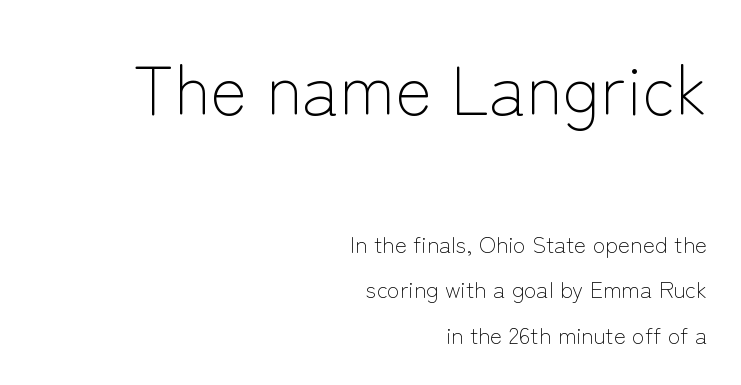
Q: Is the text bold? A: No.
Q: Is the text italic (slanted)? A: No, it is upright.
Q: Is the typeface a serif or a sans-serif typeface? A: Sans-serif.
Q: Is the text underlined? A: No.
Q: How is the paragraph aligned? A: Right-aligned.
Q: Is the spacing between letters normal or unusually wide? A: Normal.
Q: Is the spacing between lines tight, normal or loose? A: Loose.
Q: Which block of text is set in a larger size, the first (top) or the second (bottom)? A: The first (top) one.
Q: Width (condensed, normal, or wide)? A: Normal.
Q: Stroke contrast? A: Low.
Q: x-height? A: Medium.
Q: Monospaced? A: No.
